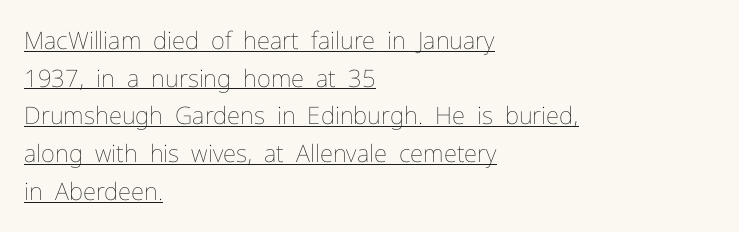
These lines stack with their left ends in a neat column. Italic: no, the glyphs are upright roman. Regular leading. The string is rendered with underlining switched on. The characters are drawn with everyday or finer stroke widths.
